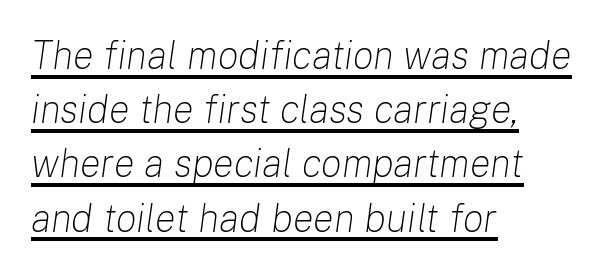
{"italic": "yes", "lean": "right", "slant_degrees": 8, "bold": "no", "weight": "light", "width": "normal", "stroke_contrast": "low", "x_height": "medium", "monospaced": "no", "underline": "yes", "align": "left", "line_spacing": "normal", "line_spacing_ratio": 1.39, "letter_spacing": "normal", "letter_spacing_em": 0.0, "glyph_px": 39}
